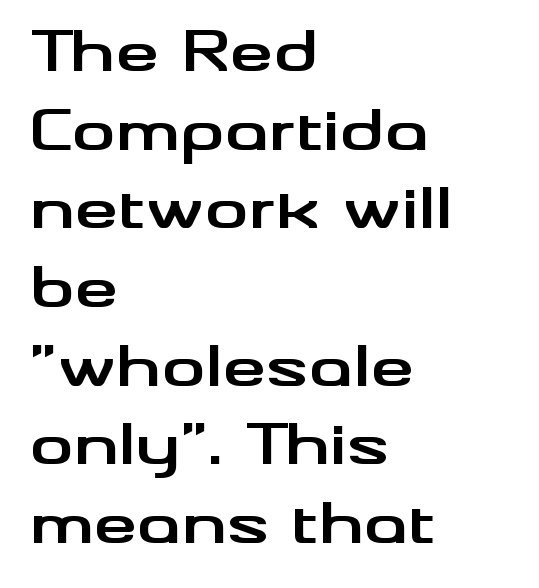
{"serif": "no", "italic": "no", "bold": "yes", "weight": "bold", "width": "wide", "stroke_contrast": "medium", "x_height": "small", "monospaced": "no", "underline": "no", "align": "left", "line_spacing": "normal", "line_spacing_ratio": 1.43, "letter_spacing": "normal", "letter_spacing_em": 0.0, "glyph_px": 55}
